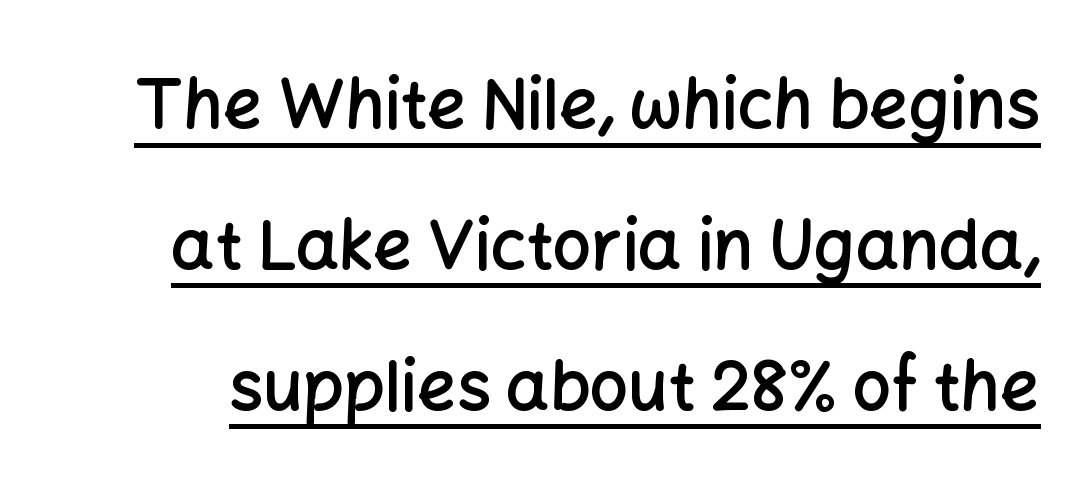
The image shows 68 px semibold sans-serif type, upright; set loose line spacing (2.07x), normal letter spacing, underlined; low stroke contrast and a medium x-height.
